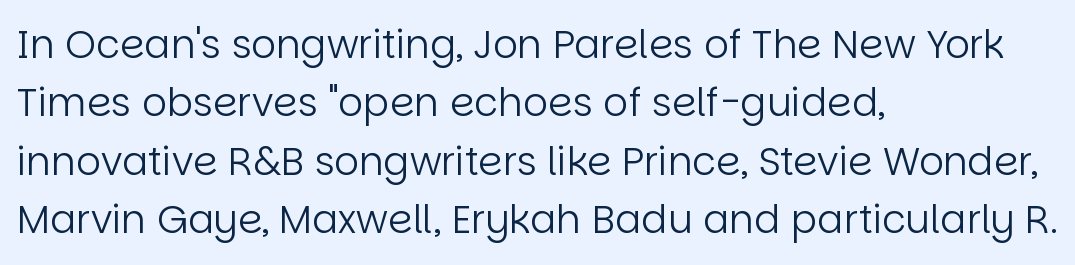
Regular leading. Characters remain perfectly vertical along every line. A typesetter would call this proportional, since set widths differ per character. Beneath every word, the page is bare. Inter-character spacing is left at the font's built-in metrics.
